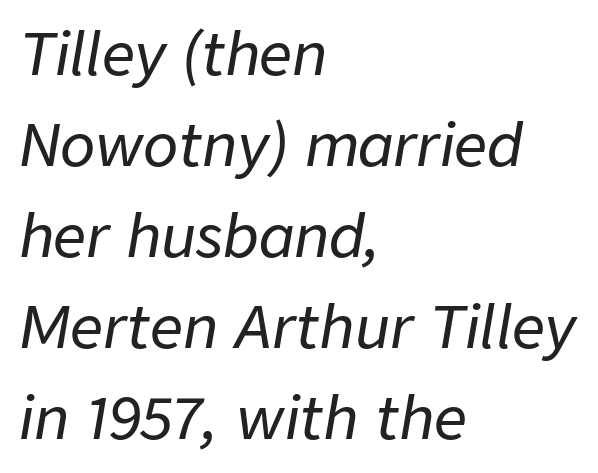
{"italic": "yes", "lean": "right", "slant_degrees": 9, "width": "normal", "stroke_contrast": "low", "x_height": "medium", "monospaced": "no", "underline": "no", "align": "left", "line_spacing": "normal", "line_spacing_ratio": 1.57, "letter_spacing": "normal", "letter_spacing_em": 0.0, "glyph_px": 58}
